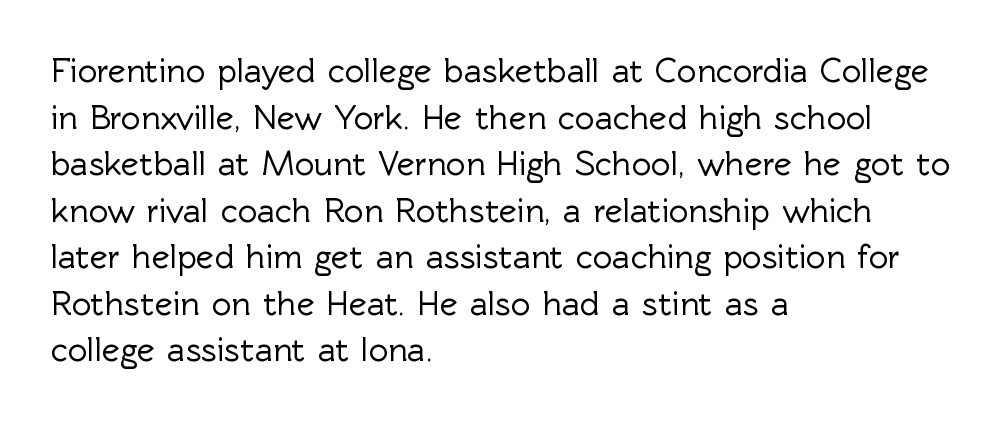
Evenly set lines give the paragraph a standard silhouette. Short note: letters normally spaced. Is this a fixed-width face? No — the glyphs have proportional, varying widths. In CSS terms this would be text-align: left. The axis of the letterforms is exactly vertical. Check where the strokes stop: nothing finishes them off — pure sans.
